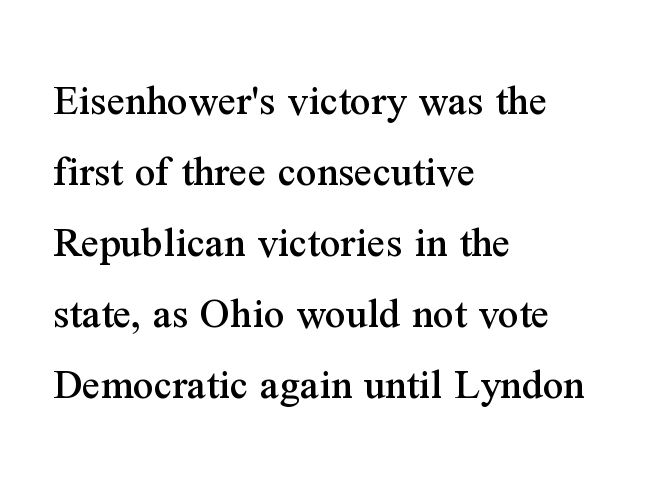
The image shows 45 px serif type, upright; set left-aligned, normal line spacing (1.58x), normal letter spacing, not underlined; medium stroke contrast and a medium x-height.
